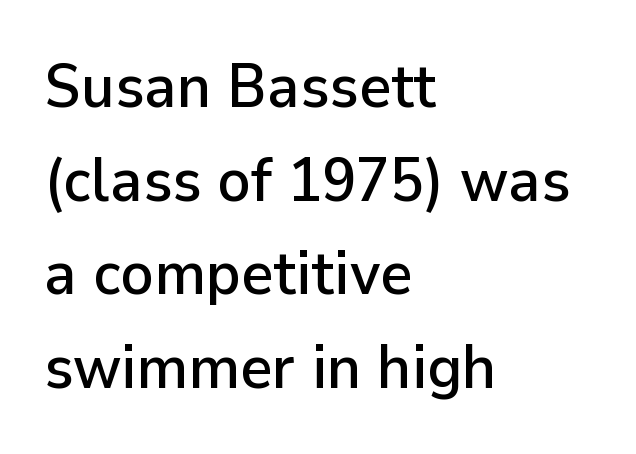
Q: Is the text italic (slanted)? A: No, it is upright.
Q: Is the typeface a serif or a sans-serif typeface? A: Sans-serif.
Q: Is the text underlined? A: No.
Q: How is the paragraph aligned? A: Left-aligned.
Q: Is the spacing between letters normal or unusually wide? A: Normal.
Q: Is the spacing between lines tight, normal or loose? A: Normal.
Q: Width (condensed, normal, or wide)? A: Normal.
Q: Stroke contrast? A: Low.
Q: x-height? A: Medium.
Q: Monospaced? A: No.
